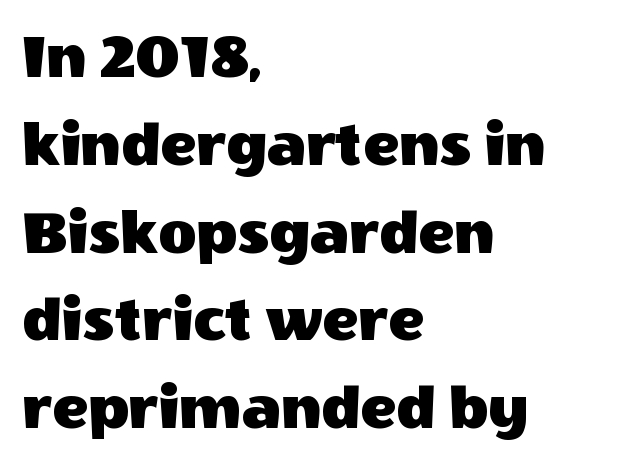
The paragraph has a hard left edge and a soft right edge. A roman cut, with each character standing at attention. There is no visible air inserted between adjacent glyphs. Varying glyph widths throughout — classic text-font behaviour.
